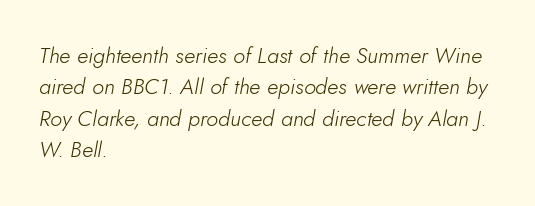
The image shows 22 px text type, italic (leaning right); set left-aligned, normal line spacing (1.43x), normal letter spacing, not underlined.
